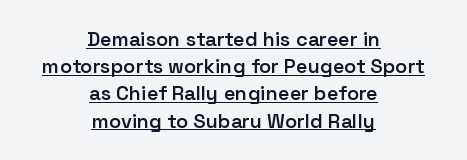
Q: Is the text bold? A: Semi-bold.
Q: Is the text italic (slanted)? A: No, it is upright.
Q: Is the text underlined? A: Yes.
Q: How is the paragraph aligned? A: Centered.
Q: Is the spacing between letters normal or unusually wide? A: Normal.
Q: Is the spacing between lines tight, normal or loose? A: Normal.
